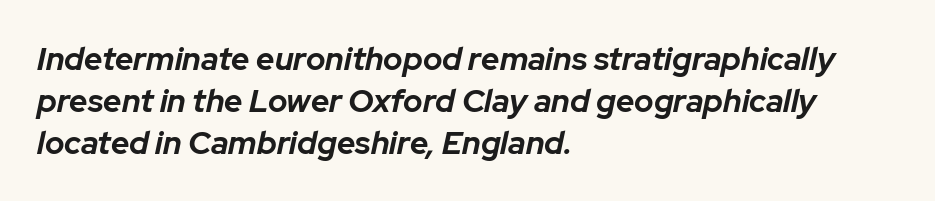
This sample keeps an unexceptional amount of space between lines. Proportional: the letters do not fall into vertical columns. The words here are not underlined. Italic? Definitely — the glyphs are oblique.
